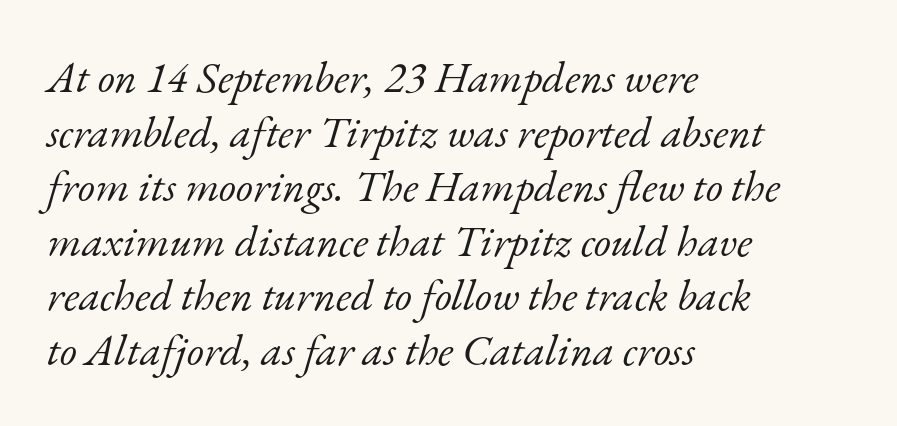
Does the lettering tilt? It does — this is italic. Here the glyphs are tracked normally, forming tight word shapes. The typeface chosen for these lines features serifs. Think of a printed novel: that variable character pitch is what you see here.
